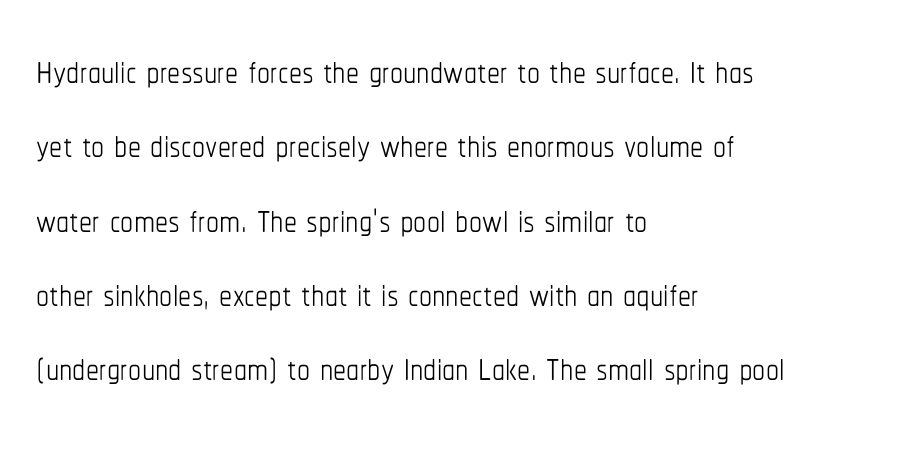
The font is comparable to plain body text, perhaps lighter. A typesetter would call this proportional, since set widths differ per character. The ragged edge is on the right, which tells us the setting is flush left. Is there any slant? The stems are plumb. The rendering uses a moderate line-height, typical for paragraphs.
